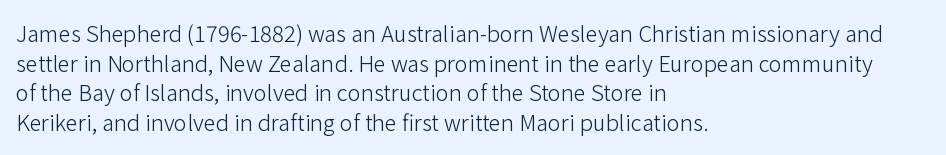
{"italic": "no", "bold": "no", "underline": "no", "align": "left", "line_spacing": "normal", "line_spacing_ratio": 1.35, "letter_spacing": "normal", "letter_spacing_em": 0.0, "glyph_px": 22}
